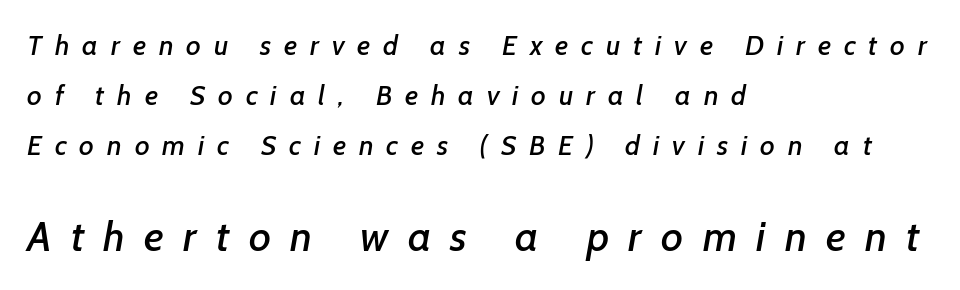
The rendering inserts visible extra space after every character. Proportional: the letters do not fall into vertical columns. Quick note: underline off. Of the two passages, the one underneath uses the larger point size. The typesetter chose a ragged-right arrangement here.
